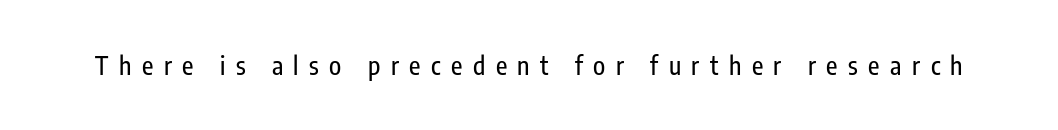
Q: Is the text italic (slanted)? A: No, it is upright.
Q: Is the text underlined? A: No.
Q: Is the spacing between letters normal or unusually wide? A: Unusually wide.
